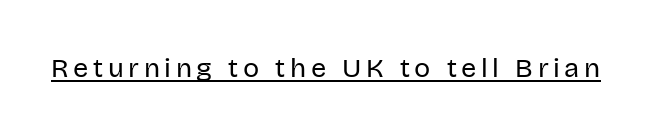
{"italic": "no", "bold": "no", "underline": "yes", "glyph_px": 27}
